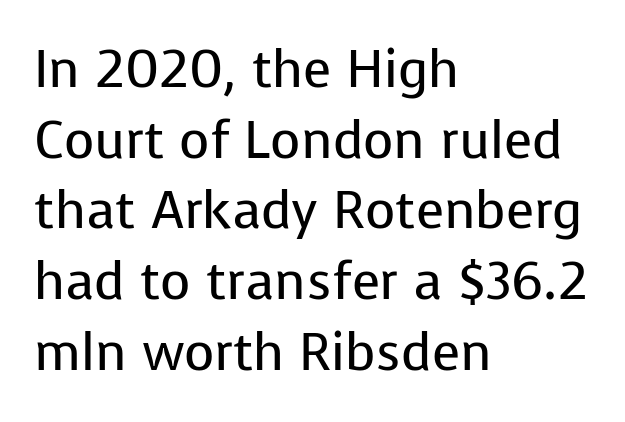
{"serif": "no", "italic": "no", "bold": "no", "weight": "regular", "width": "normal", "stroke_contrast": "low", "x_height": "medium", "monospaced": "no", "underline": "no", "align": "left", "line_spacing": "normal", "line_spacing_ratio": 1.36, "letter_spacing": "normal", "letter_spacing_em": 0.0, "glyph_px": 52}
